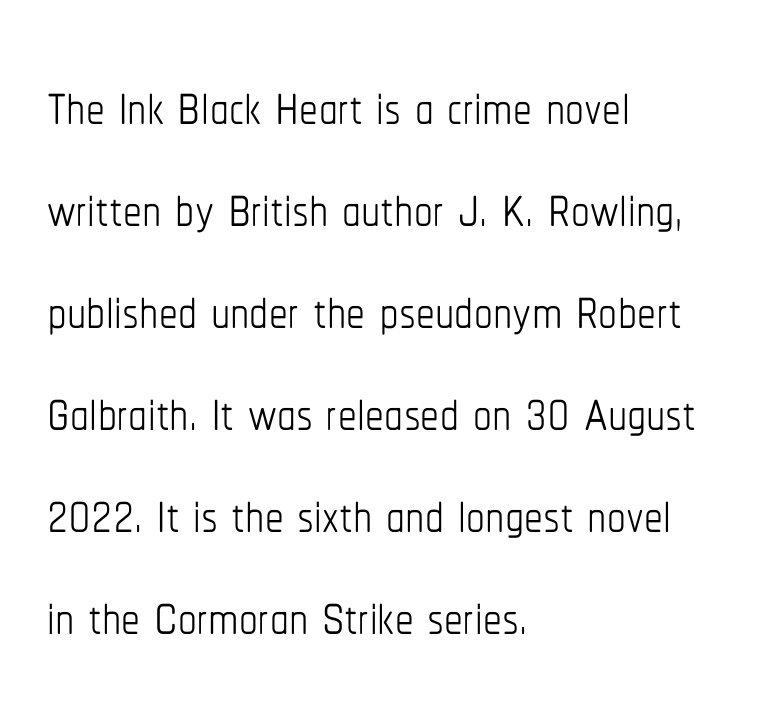
Q: Is the text bold? A: No.
Q: Is the text italic (slanted)? A: No, it is upright.
Q: Is the text underlined? A: No.
Q: How is the paragraph aligned? A: Left-aligned.
Q: Is the spacing between letters normal or unusually wide? A: Normal.
Q: Is the spacing between lines tight, normal or loose? A: Normal.
Q: Width (condensed, normal, or wide)? A: Condensed.
Q: Stroke contrast? A: Low.
Q: x-height? A: Medium.
Q: Monospaced? A: No.
